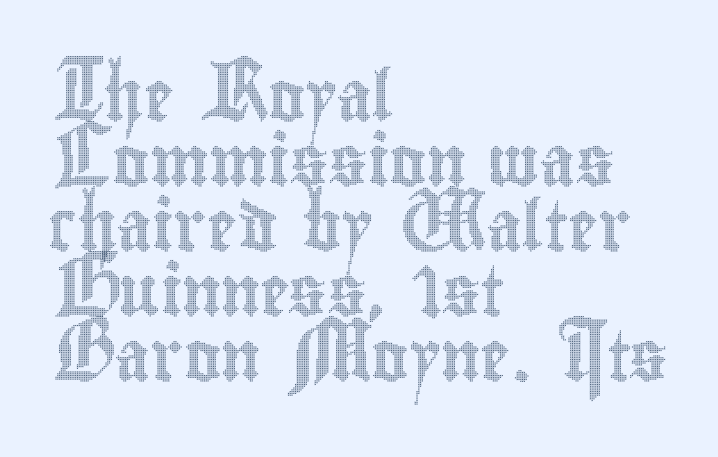
The image shows 50 px condensed type, upright; set left-aligned, normal line spacing (1.3x), normal letter spacing, not underlined; a small x-height.
